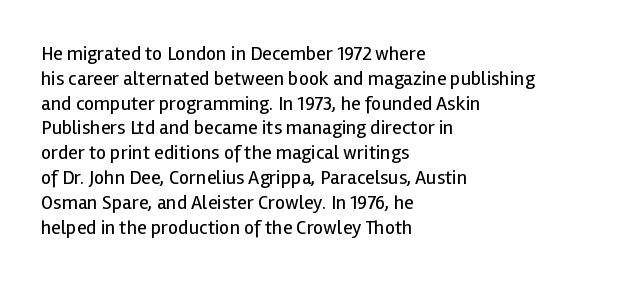
Q: Is the text bold? A: No.
Q: Is the text italic (slanted)? A: No, it is upright.
Q: Is the text underlined? A: No.
Q: How is the paragraph aligned? A: Left-aligned.
Q: Is the spacing between letters normal or unusually wide? A: Normal.
